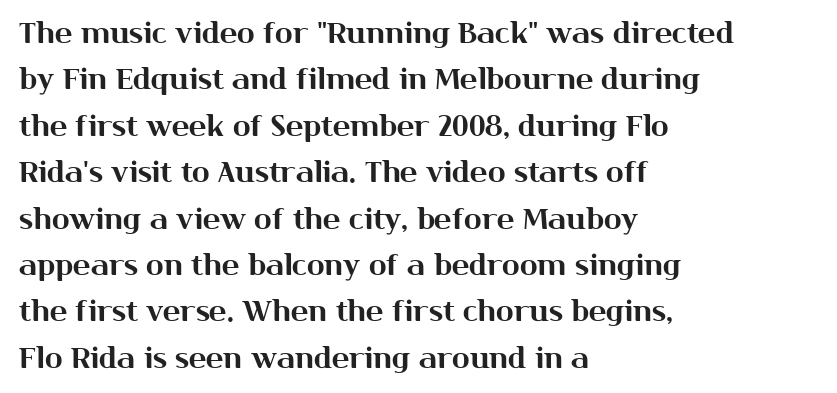
{"serif": "no", "italic": "no", "width": "normal", "stroke_contrast": "medium", "x_height": "medium", "monospaced": "no", "underline": "no", "align": "left", "line_spacing": "normal", "line_spacing_ratio": 1.6, "letter_spacing": "normal", "letter_spacing_em": 0.0, "glyph_px": 29}
